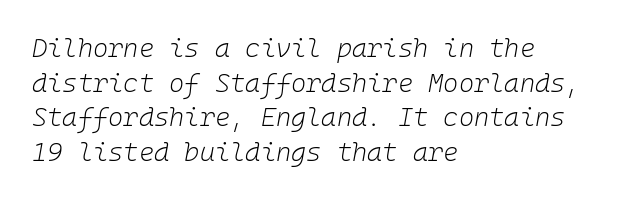
{"italic": "yes", "lean": "right", "slant_degrees": 10, "bold": "no", "underline": "no", "align": "left", "line_spacing": "normal", "line_spacing_ratio": 1.33, "letter_spacing": "normal", "letter_spacing_em": 0.0, "glyph_px": 26}
